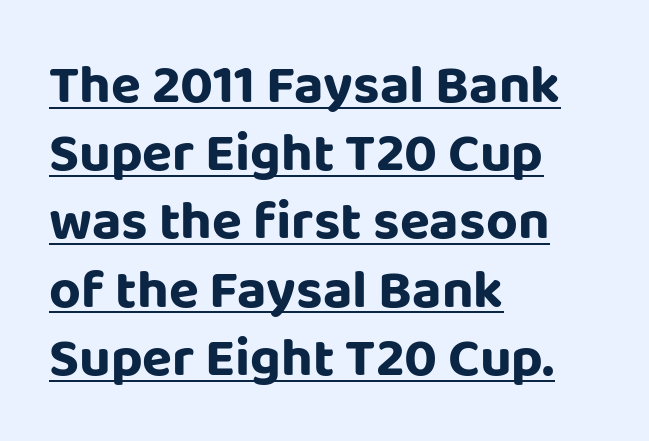
The image shows 55 px sans-serif type, upright; set left-aligned, line spacing 1.24x, normal letter spacing, underlined; low stroke contrast and a large x-height.
